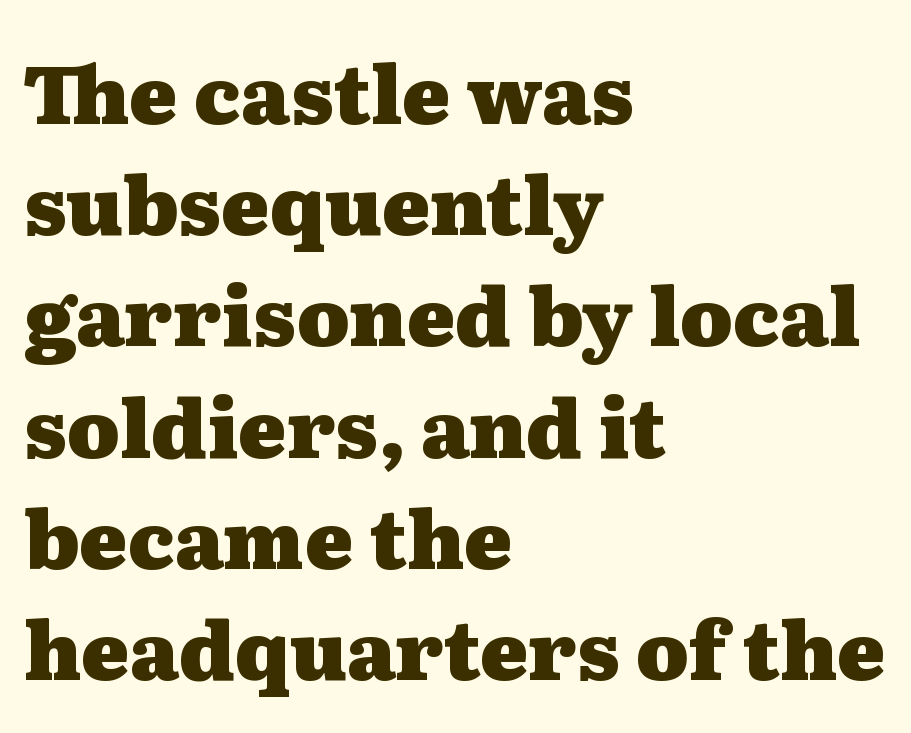
The image shows 80 px heavy, wide serif type, upright; set left-aligned, normal line spacing (1.39x), normal letter spacing, not underlined; medium stroke contrast and a medium x-height.
